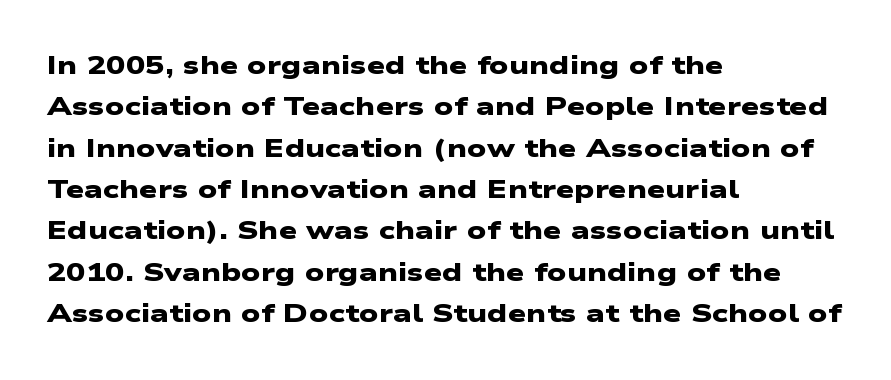
Q: Is the text bold? A: Yes.
Q: Is the text underlined? A: No.
Q: How is the paragraph aligned? A: Left-aligned.
Q: Is the spacing between letters normal or unusually wide? A: Normal.
Q: Is the spacing between lines tight, normal or loose? A: Normal.
